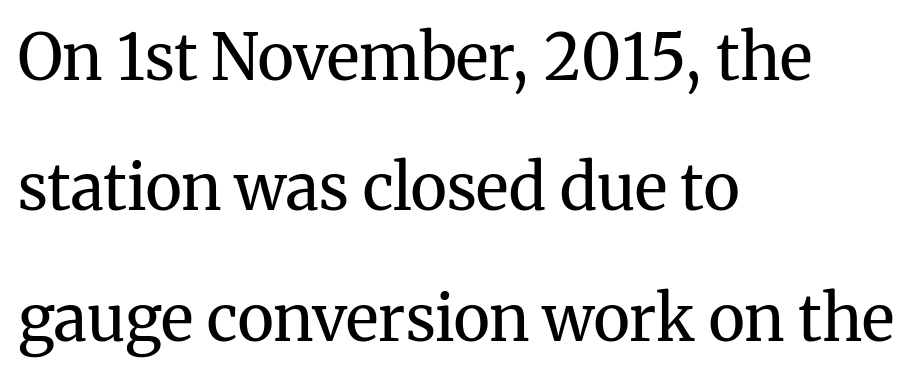
The image shows 63 px regular-weight serif type, upright; set left-aligned, loose line spacing (2.07x), normal letter spacing, not underlined; medium stroke contrast and a medium x-height.
